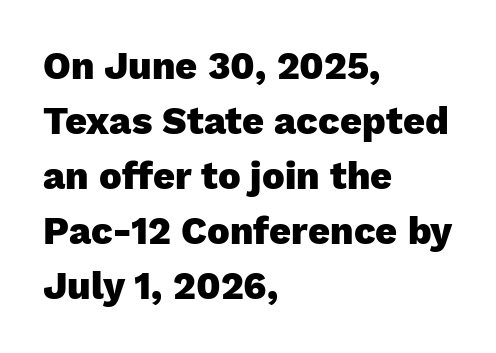
These lines were composed using upright roman letters. The rendering shows plain stroke endings on the letterforms — a sans-serif design. Vertically, the passage feels balanced, rows spaced as you'd expect. Underlining? Definitely not there. The sample has been set heavy, in full bold. Is this a fixed-width face? No — the glyphs have proportional, varying widths.
